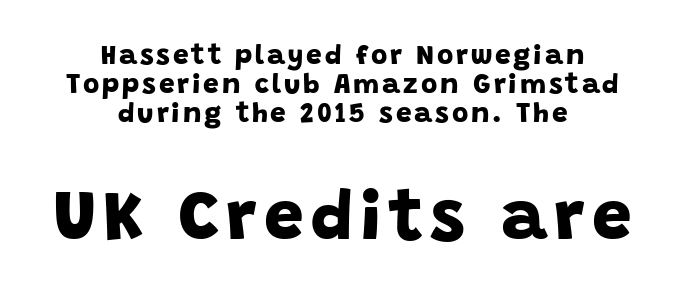
Note the varied advance widths — an 'i' is clearly narrower than an 'm'. Letters rest on an invisible, unmarked baseline. The passage shown is emphatically bold. This rendering uses center alignment, leaving both contours irregular but symmetric. Which chunk is bigger? The second one — the bottom block dwarfs the top. The line-height multiplier appears low, near solid setting.
